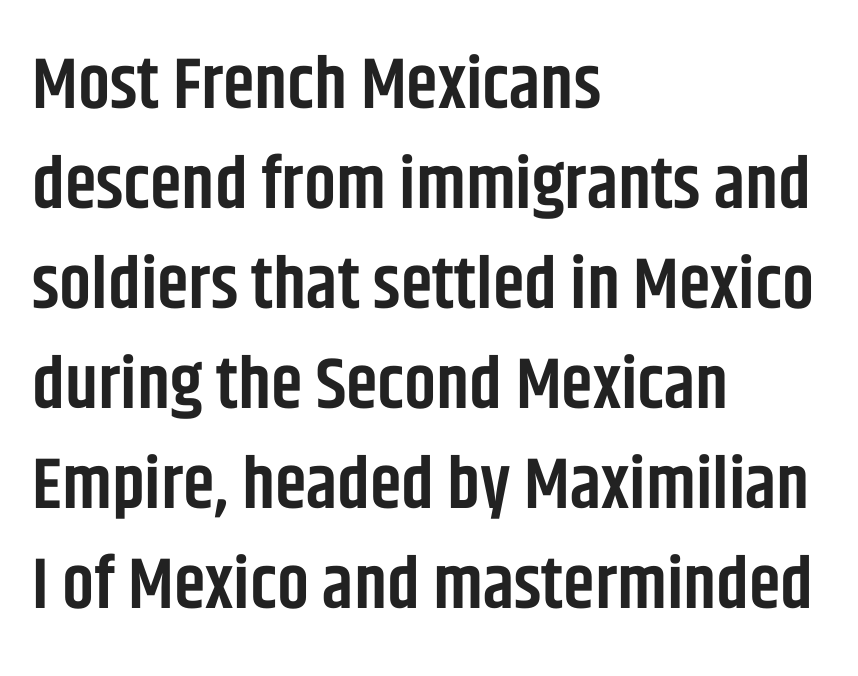
Descenders are the only things crossing below the line. Observe the absence of serifs on each vertical stroke in this sample. Italic? Not at all — the glyphs are vertical. Glyph-to-glyph distance matches everyday printed text. The letters are semibold — heavier than regular but short of a full bold.
